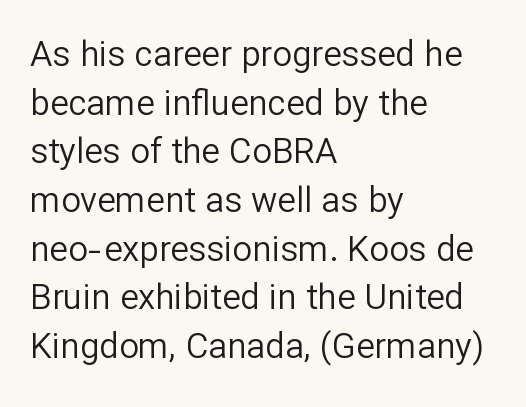
Does the lettering tilt? It doesn't — this is upright. The strokes are not fattened; the text isn't bold. Caption: multi-line text, flush left, ragged right. The rendering uses natural spacing where letterforms have individual widths.
